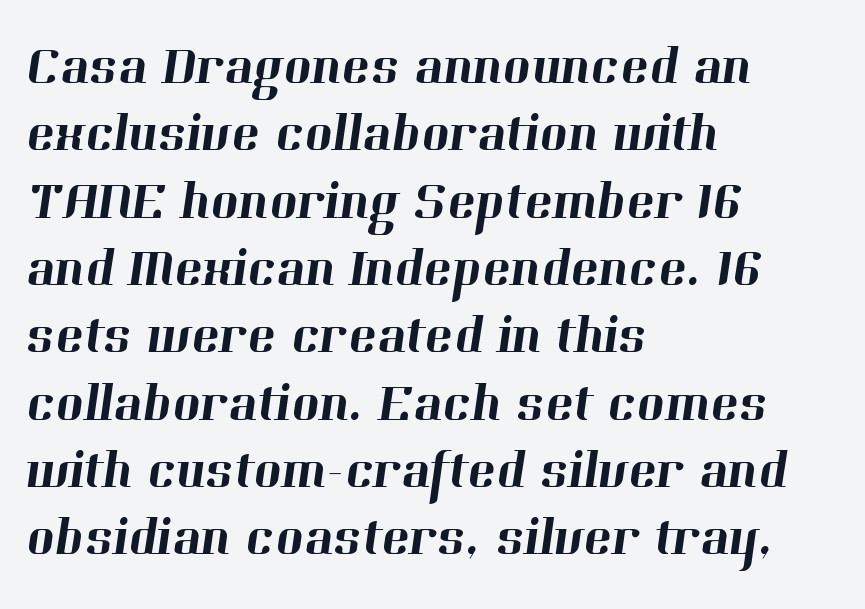
{"serif": "yes", "width": "normal", "stroke_contrast": "high", "x_height": "medium", "monospaced": "no", "underline": "no", "align": "left", "line_spacing": "normal", "line_spacing_ratio": 1.27, "letter_spacing": "normal", "letter_spacing_em": 0.0, "glyph_px": 53}
